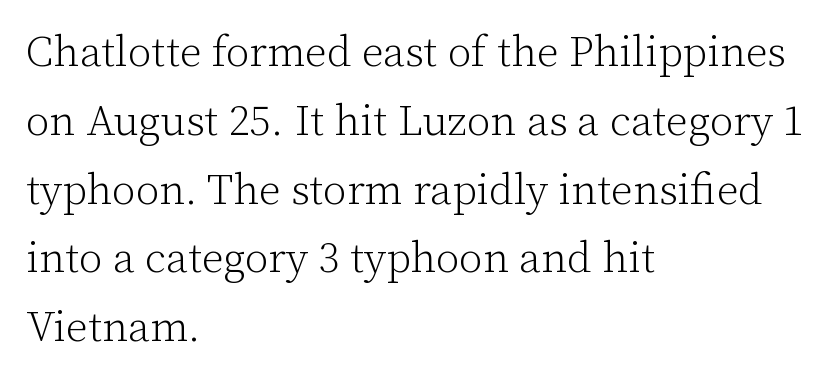
The image shows 43 px light serif type, upright; set left-aligned, normal line spacing (1.6x), normal letter spacing, not underlined; low stroke contrast and a medium x-height.
